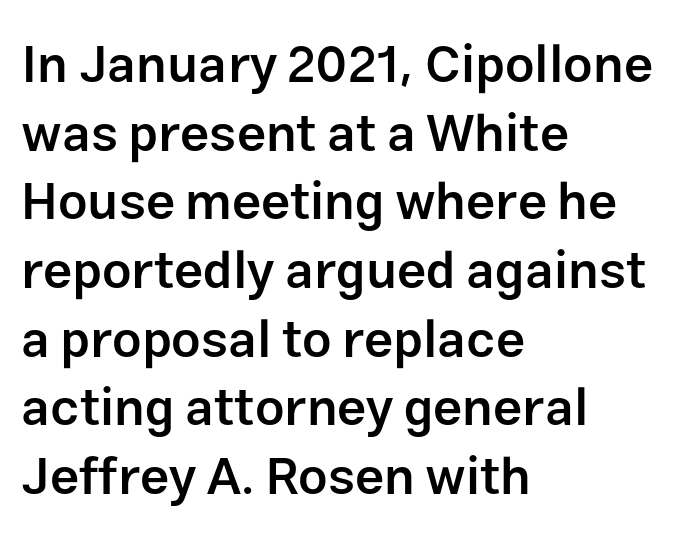
Nothing sits at the stroke ends, so this counts as sans-serif. The passage is arranged the way most books set body copy — flush left. Words float on clear page, feet unadorned. Is this a fixed-width face? No — the glyphs have proportional, varying widths.
